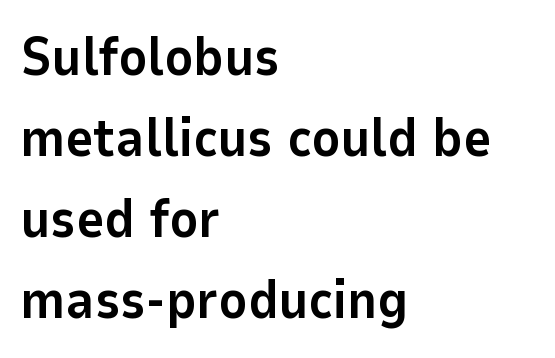
Q: Is the text bold? A: Yes.
Q: Is the text italic (slanted)? A: No, it is upright.
Q: Is the typeface a serif or a sans-serif typeface? A: Sans-serif.
Q: Is the text underlined? A: No.
Q: How is the paragraph aligned? A: Left-aligned.
Q: Is the spacing between letters normal or unusually wide? A: Normal.
Q: Is the spacing between lines tight, normal or loose? A: Normal.
Q: Width (condensed, normal, or wide)? A: Normal.
Q: Stroke contrast? A: Low.
Q: x-height? A: Medium.
Q: Monospaced? A: No.
